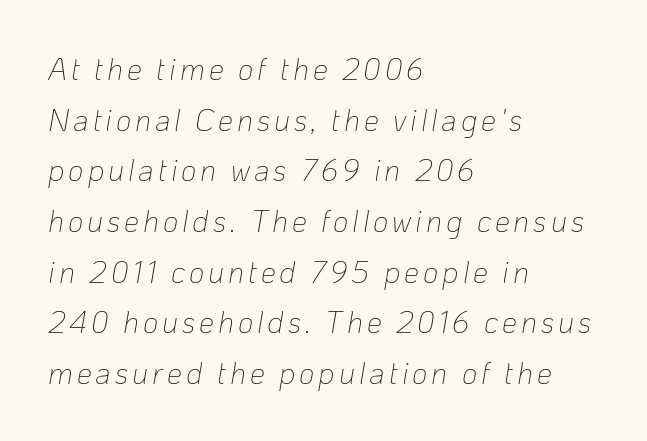
{"italic": "yes", "lean": "right", "slant_degrees": 10, "bold": "no", "weight": "thin", "width": "normal", "stroke_contrast": "low", "x_height": "medium", "monospaced": "no", "underline": "no", "align": "left", "line_spacing": "normal", "line_spacing_ratio": 1.69, "glyph_px": 30}
